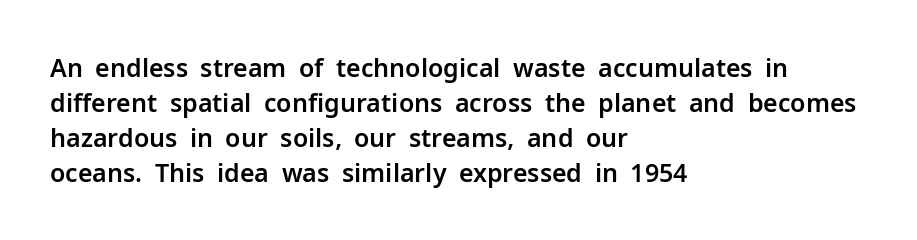
{"italic": "no", "underline": "no", "align": "left", "line_spacing": "normal", "line_spacing_ratio": 1.4, "letter_spacing": "normal", "letter_spacing_em": 0.0, "glyph_px": 25}
